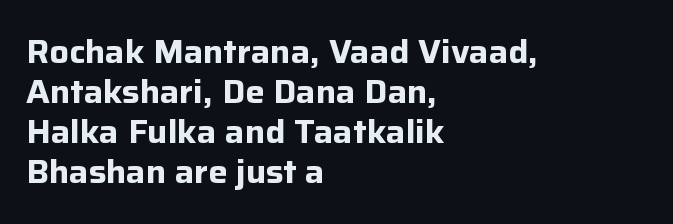
The image shows 32 px bold sans-serif type, upright; set left-aligned, normal line spacing (1.25x), normal letter spacing, not underlined; low stroke contrast and a medium x-height.
